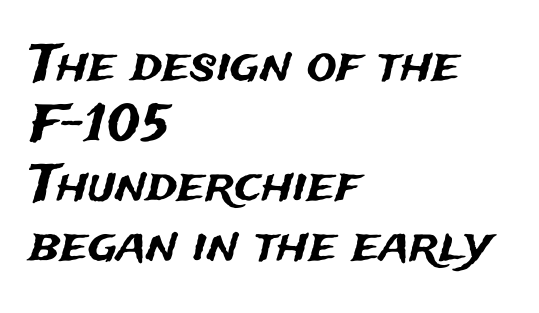
{"serif": "no", "width": "normal", "stroke_contrast": "medium", "x_height": "medium", "monospaced": "no", "underline": "no", "align": "left", "line_spacing_ratio": 1.2, "letter_spacing": "normal", "letter_spacing_em": 0.0, "glyph_px": 50}
